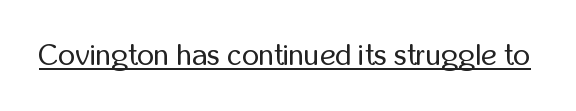
The typesetting does not lean heavy: it is not bold. Here the designer chose a conventional face with non-uniform glyph widths. The rendering shows plain stroke endings on the letterforms — a sans-serif design. Spacing between characters is what you'd get straight out of the box.
